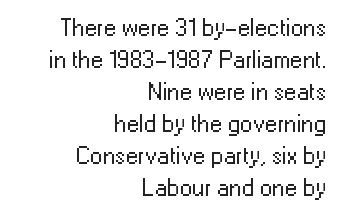
The image shows 25 px text type, upright; set right-aligned, normal line spacing (1.28x), normal letter spacing, not underlined.
